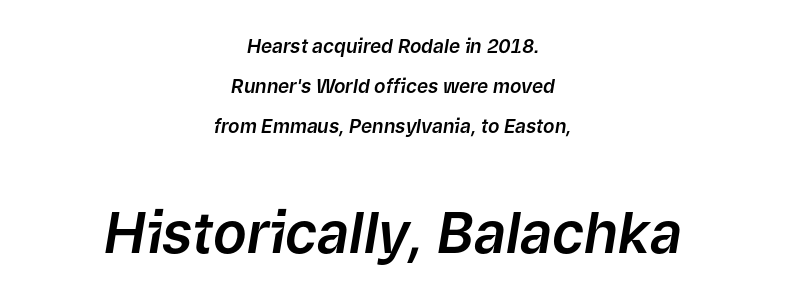
{"italic": "yes", "lean": "right", "slant_degrees": 9, "width": "normal", "stroke_contrast": "low", "x_height": "medium", "monospaced": "no", "underline": "no", "align": "center", "line_spacing": "loose", "line_spacing_ratio": 2.1, "letter_spacing": "normal", "letter_spacing_em": 0.0, "larger_block": "second", "size_ratio": 2.95, "glyph_px": 56}
